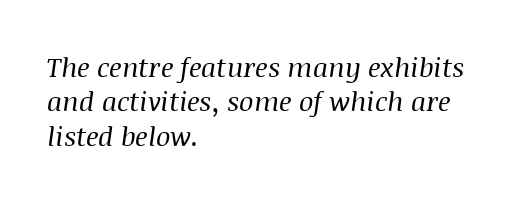
{"italic": "yes", "lean": "right", "slant_degrees": 8, "bold": "no", "underline": "no", "align": "left", "line_spacing": "normal", "line_spacing_ratio": 1.27, "letter_spacing": "normal", "letter_spacing_em": 0.0, "glyph_px": 27}
